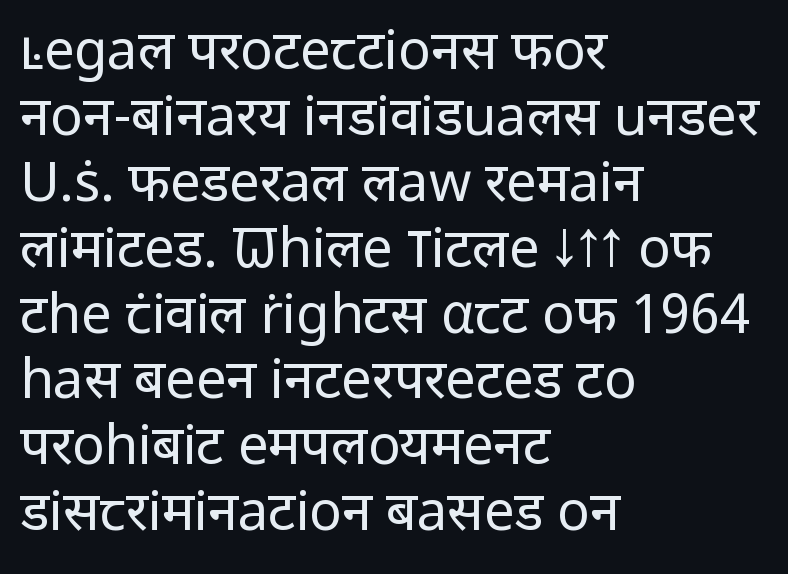
The image shows 54 px regular-weight sans-serif type, upright; set left-aligned, line spacing 1.22x, normal letter spacing, not underlined; low stroke contrast and a medium x-height.
